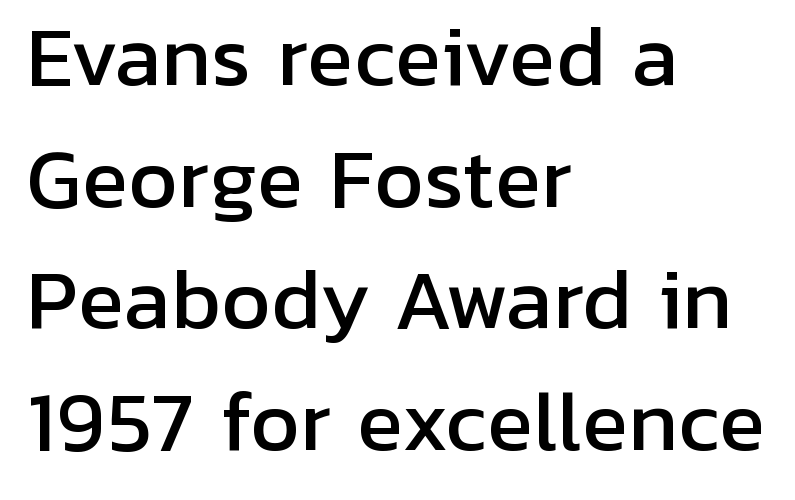
The image shows 78 px sans-serif type, upright; set left-aligned, normal line spacing (1.56x), normal letter spacing, not underlined; low stroke contrast and a medium x-height.
